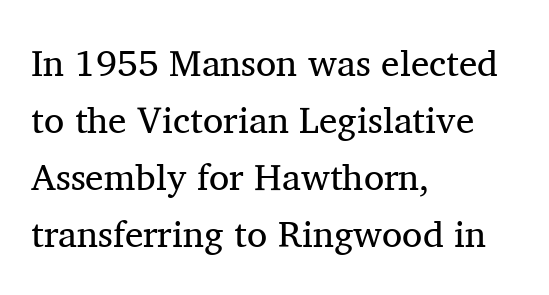
The image shows 37 px regular-weight serif type, upright; set left-aligned, normal line spacing (1.54x), normal letter spacing, not underlined; medium stroke contrast and a medium x-height.
